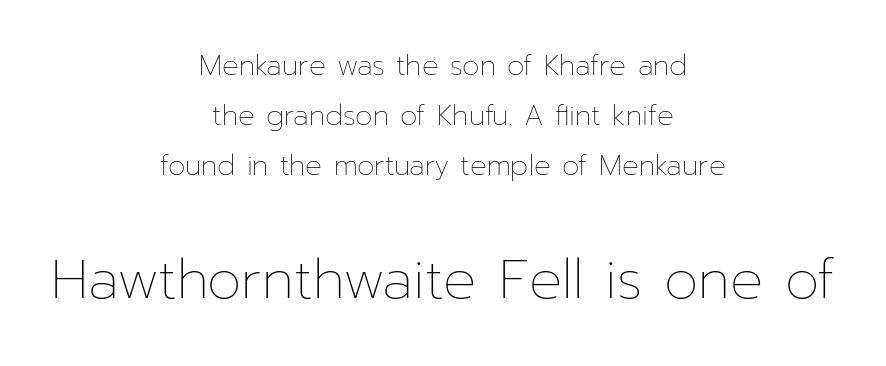
A clean baseline with only descenders dipping below it. The emphasis by scale lands on block number two, below. The typeface has the unassuming heft of standard copy or less. Inter-character spacing is left at the font's built-in metrics.
